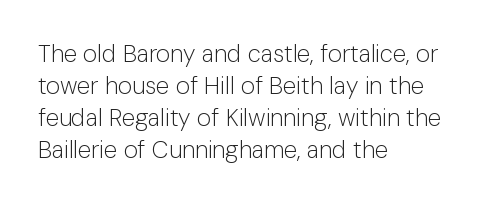
Q: Is the text bold? A: No.
Q: Is the text italic (slanted)? A: No, it is upright.
Q: Is the text underlined? A: No.
Q: How is the paragraph aligned? A: Left-aligned.
Q: Is the spacing between letters normal or unusually wide? A: Normal.
Q: Is the spacing between lines tight, normal or loose? A: Normal.
